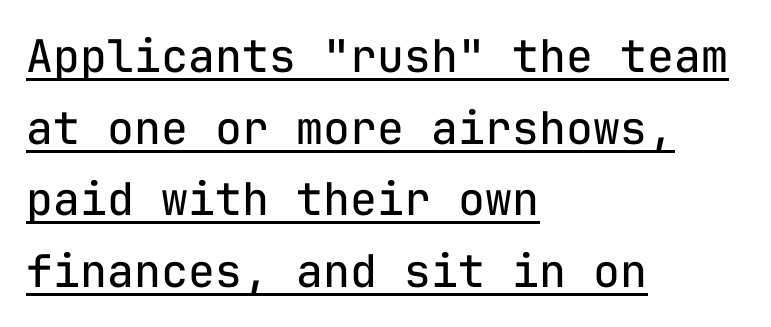
Short note: letters normally spaced. If you drew a ruler down the left edge, every line would touch it. This sample uses a sans-serif face. This block has exactly the height ordinary leading produces.
